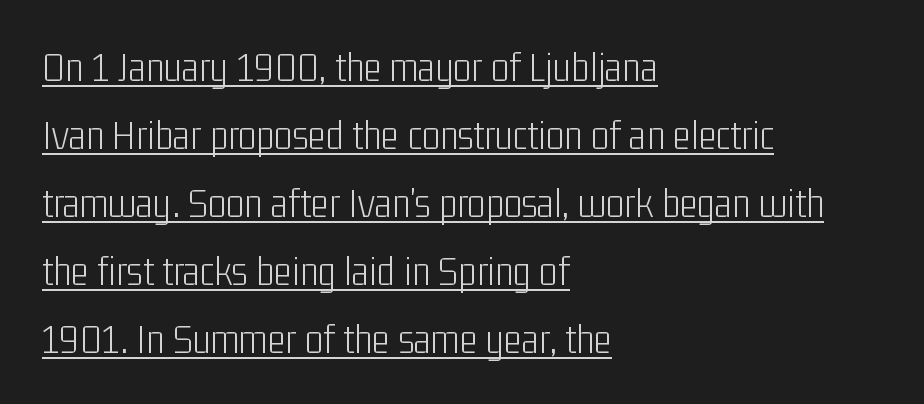
Q: Is the text bold? A: No.
Q: Is the text italic (slanted)? A: No, it is upright.
Q: Is the typeface a serif or a sans-serif typeface? A: Sans-serif.
Q: Is the text underlined? A: Yes.
Q: How is the paragraph aligned? A: Left-aligned.
Q: Is the spacing between letters normal or unusually wide? A: Normal.
Q: Is the spacing between lines tight, normal or loose? A: Normal.
Q: Width (condensed, normal, or wide)? A: Condensed.
Q: Stroke contrast? A: Low.
Q: x-height? A: Medium.
Q: Monospaced? A: No.
